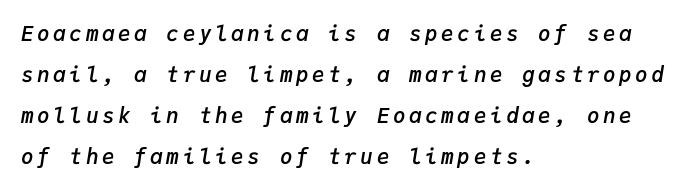
The image shows 21 px text type, italic (leaning right); set left-aligned, loose line spacing (1.95x), not underlined.
